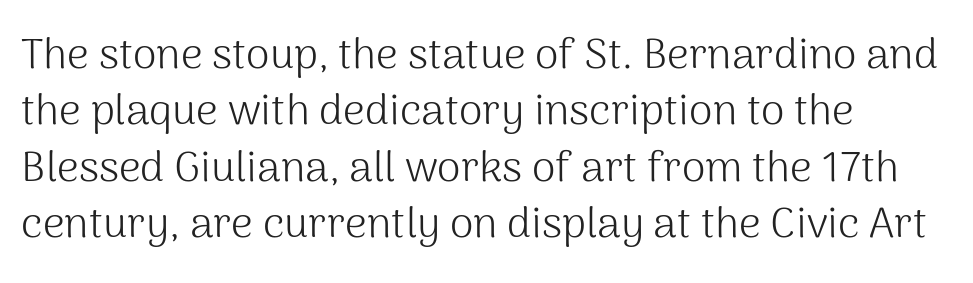
{"serif": "no", "italic": "no", "bold": "no", "weight": "light", "width": "normal", "stroke_contrast": "medium", "x_height": "medium", "monospaced": "no", "underline": "no", "align": "left", "line_spacing": "normal", "line_spacing_ratio": 1.31, "letter_spacing": "normal", "letter_spacing_em": 0.0, "glyph_px": 43}
